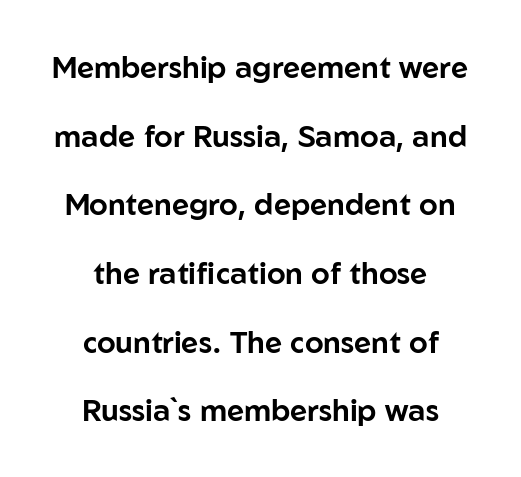
The image shows 30 px sans-serif type, upright; set centered, loose line spacing (2.29x), normal letter spacing, not underlined; low stroke contrast and a medium x-height.
